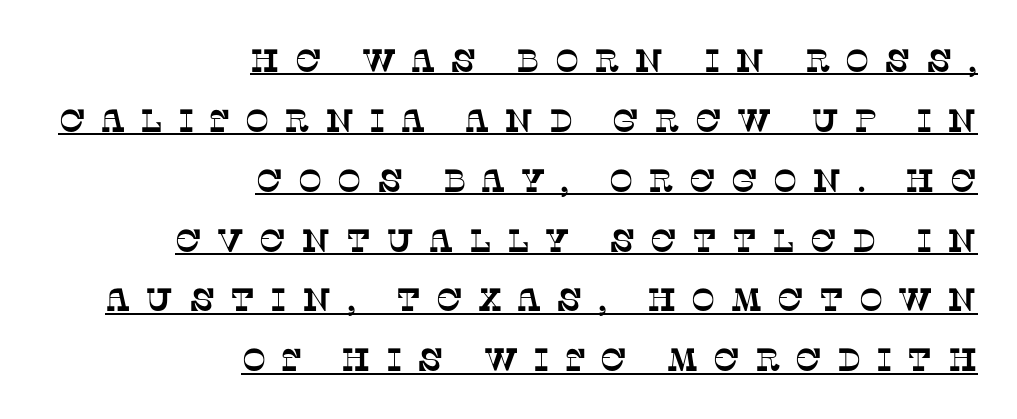
The rendering uses natural spacing where letterforms have individual widths. Does the copy run flush right? Yes — the right margin is perfectly even. Is the letter spacing exaggerated? Yes — the characters are pushed far apart. Note: serifs present on the glyphs. Looks like someone drew a line under every word here.
